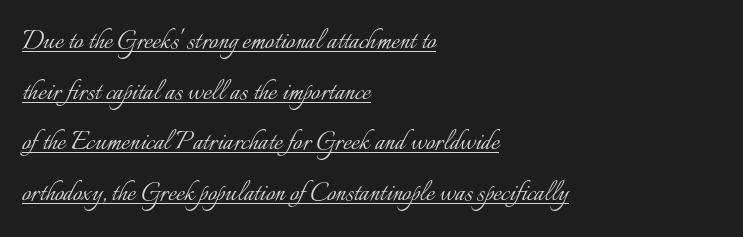
The image shows 32 px light type; set left-aligned, normal line spacing (1.58x), normal letter spacing, underlined; low stroke contrast and a small x-height.
